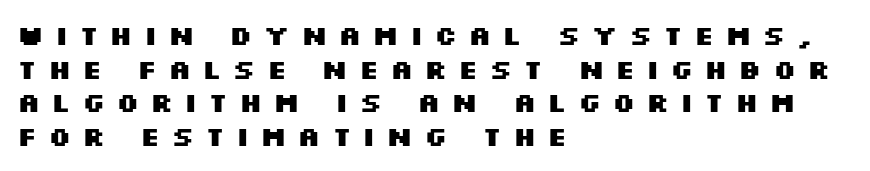
The image shows 27 px bold type, upright; set left-aligned, normal line spacing (1.25x), unusually wide letter spacing (+0.39 em), not underlined.
